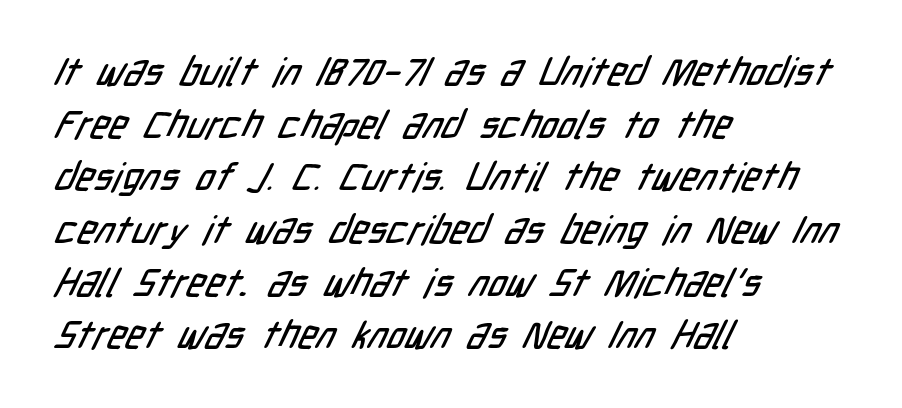
Letterform terminals end flat and unadorned throughout the passage. The horizontal fit of the characters is conventional and even. The paragraph shown leans on its left margin. Each row of text sits above clean, open space. These lines are rendered in a variable-pitch font. Each new line begins a customary step beneath the previous one.
